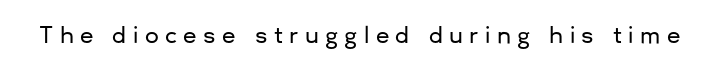
Q: Is the text italic (slanted)? A: No, it is upright.
Q: Is the text underlined? A: No.
Q: Is the spacing between letters normal or unusually wide? A: Unusually wide.
